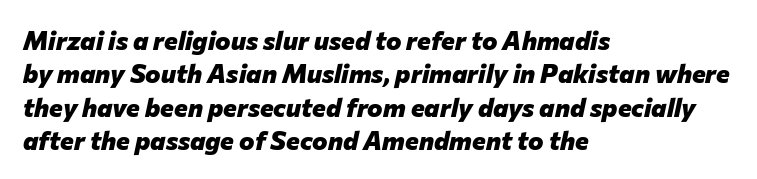
Horizontal alignment here is leftward, the default for most running prose. The letters are bold, with thick, heavy strokes. This sample keeps an unexceptional amount of space between lines. Words float on clear page, feet unadorned. The text carries the slant typical of an italic or oblique font. The passage shown has conventional tracking throughout.
